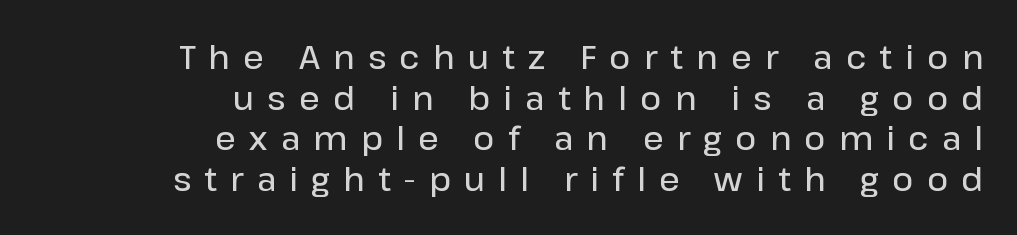
Q: Is the text bold? A: Semi-bold.
Q: Is the text italic (slanted)? A: No, it is upright.
Q: Is the typeface a serif or a sans-serif typeface? A: Sans-serif.
Q: Is the text underlined? A: No.
Q: How is the paragraph aligned? A: Right-aligned.
Q: Is the spacing between letters normal or unusually wide? A: Unusually wide.
Q: Is the spacing between lines tight, normal or loose? A: Normal.
Q: Width (condensed, normal, or wide)? A: Normal.
Q: Stroke contrast? A: Low.
Q: x-height? A: Medium.
Q: Monospaced? A: No.
